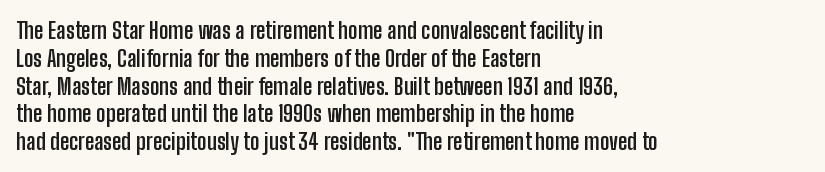
{"italic": "no", "bold": "yes", "underline": "no", "align": "left", "line_spacing_ratio": 1.21, "letter_spacing": "normal", "letter_spacing_em": 0.0, "glyph_px": 23}
